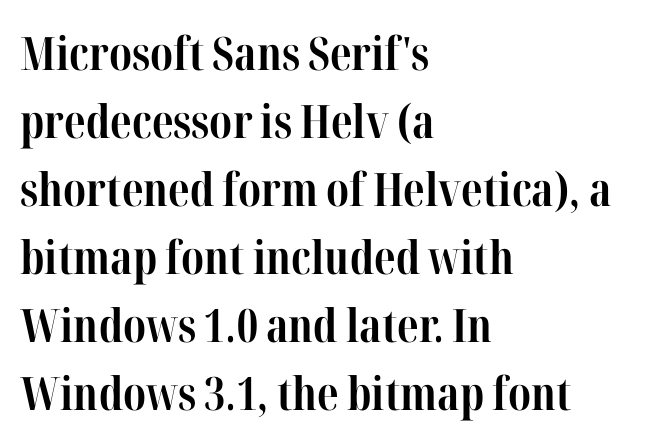
{"serif": "yes", "italic": "no", "bold": "yes", "weight": "bold", "width": "condensed", "stroke_contrast": "high", "x_height": "medium", "monospaced": "no", "underline": "no", "align": "left", "line_spacing": "normal", "line_spacing_ratio": 1.48, "letter_spacing": "normal", "letter_spacing_em": 0.0, "glyph_px": 46}
